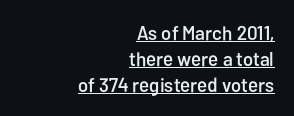
{"italic": "no", "underline": "yes", "align": "right", "line_spacing": "normal", "line_spacing_ratio": 1.29, "letter_spacing": "normal", "letter_spacing_em": 0.0, "glyph_px": 20}
